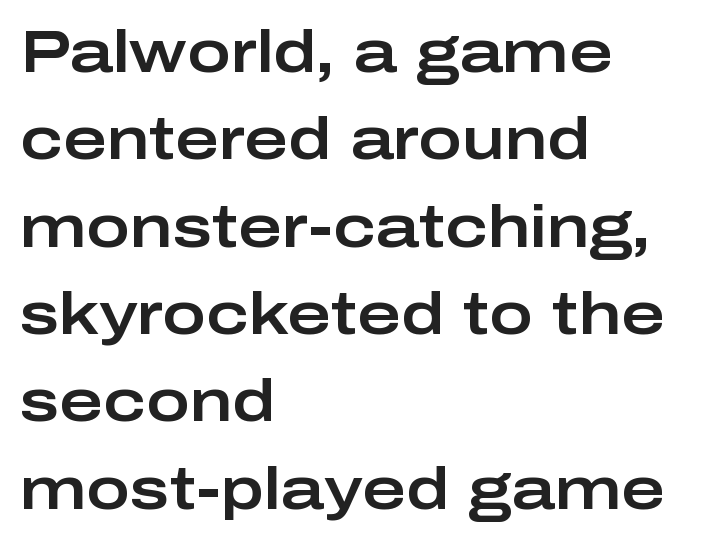
Q: Is the text italic (slanted)? A: No, it is upright.
Q: Is the typeface a serif or a sans-serif typeface? A: Sans-serif.
Q: Is the text underlined? A: No.
Q: How is the paragraph aligned? A: Left-aligned.
Q: Is the spacing between letters normal or unusually wide? A: Normal.
Q: Is the spacing between lines tight, normal or loose? A: Normal.
Q: Width (condensed, normal, or wide)? A: Wide.
Q: Stroke contrast? A: Low.
Q: x-height? A: Medium.
Q: Monospaced? A: No.
